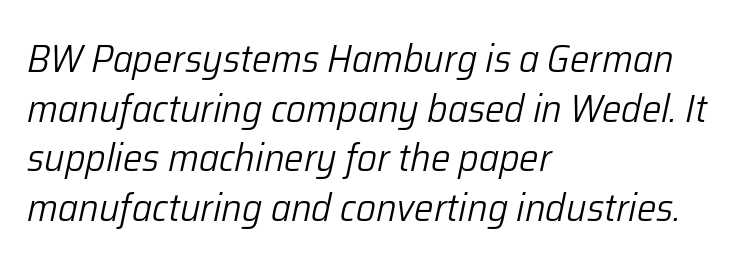
Q: Is the text bold? A: No.
Q: Is the text italic (slanted)? A: Yes, it leans right by about 12 degrees.
Q: Is the text underlined? A: No.
Q: How is the paragraph aligned? A: Left-aligned.
Q: Is the spacing between letters normal or unusually wide? A: Normal.
Q: Is the spacing between lines tight, normal or loose? A: Normal.
Q: Width (condensed, normal, or wide)? A: Normal.
Q: Stroke contrast? A: Low.
Q: x-height? A: Medium.
Q: Monospaced? A: No.
